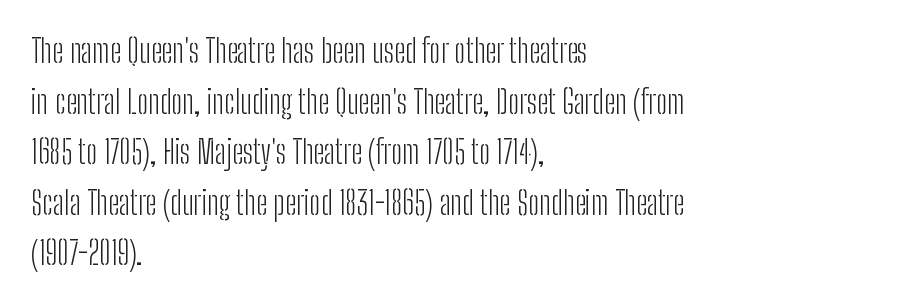
The image shows 32 px light, condensed sans-serif type, upright; set left-aligned, normal line spacing (1.58x), normal letter spacing, not underlined; low stroke contrast and a medium x-height.
